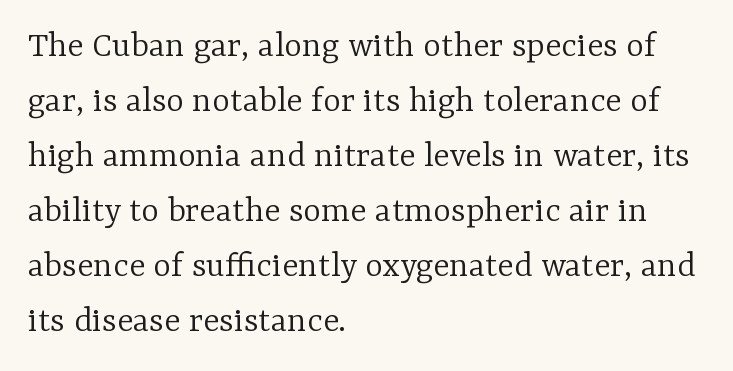
The image shows 38 px light serif type, upright; set left-aligned, normal line spacing (1.45x), normal letter spacing, not underlined; low stroke contrast and a medium x-height.
